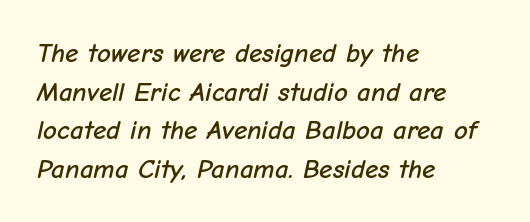
Evenly set lines give the paragraph a standard silhouette. Tracking here is standard; glyphs follow each other at the usual distance. These lines stack with their left ends in a neat column. The zone under the glyphs is completely vacant.
